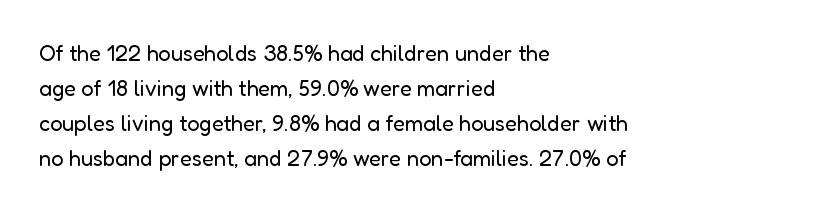
The image shows 22 px text type, upright; set left-aligned, normal line spacing (1.59x), normal letter spacing, not underlined.
